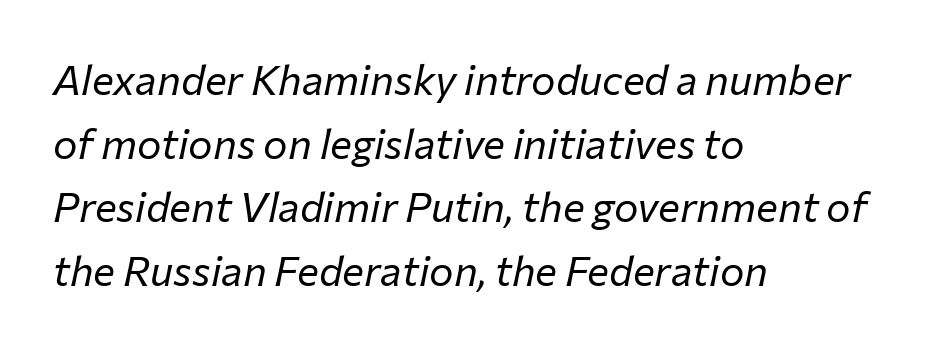
{"italic": "yes", "lean": "right", "slant_degrees": 12, "bold": "no", "weight": "regular", "width": "normal", "stroke_contrast": "low", "x_height": "medium", "monospaced": "no", "underline": "no", "align": "left", "line_spacing": "normal", "line_spacing_ratio": 1.55, "letter_spacing": "normal", "letter_spacing_em": 0.0, "glyph_px": 41}
